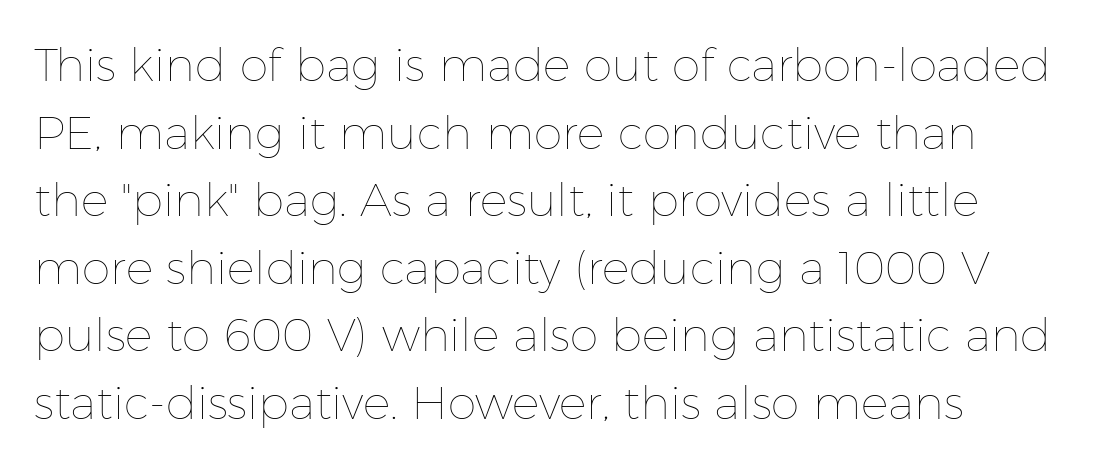
Tall strokes in this sample are plumb rather than angled. The line texture is even and compact thanks to regular tracking. Plain, unruled lines of type. Regular leading. Is this a fixed-width face? No — the glyphs have proportional, varying widths. Letters have the restrained weight of plain body copy at most.
